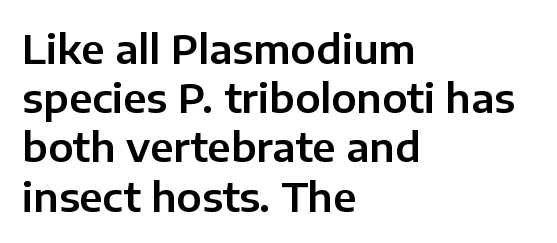
The image shows 40 px sans-serif type, upright; set left-aligned, line spacing 1.23x, normal letter spacing, not underlined; low stroke contrast and a medium x-height.
